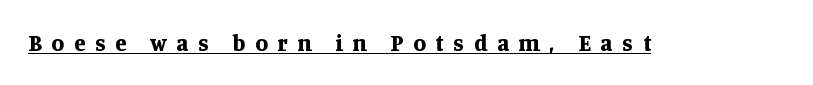
{"italic": "no", "bold": "yes", "underline": "yes", "letter_spacing": "wide", "letter_spacing_em": 0.43, "glyph_px": 23}
